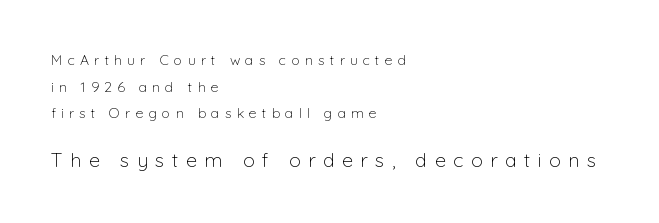
The image shows 20 px text type, upright; set left-aligned, loose line spacing (1.9x), unusually wide letter spacing (+0.37 em), not underlined; the second (bottom) block is 1.43x larger.
